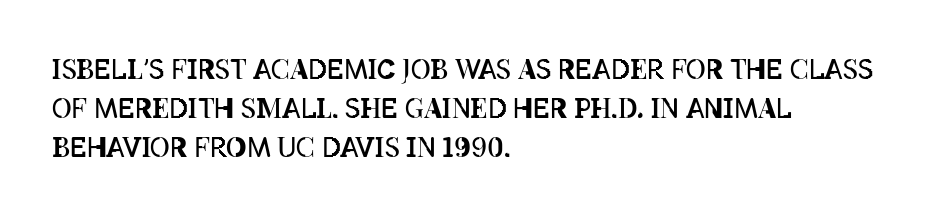
Nothing heavy about these letters — not bold at all. The block of text has a typical density, with ordinary space between rows. Posture: straight, roman, zero tilt. Quick note: underline off. The letterforms sit shoulder to shoulder at normal distance.
